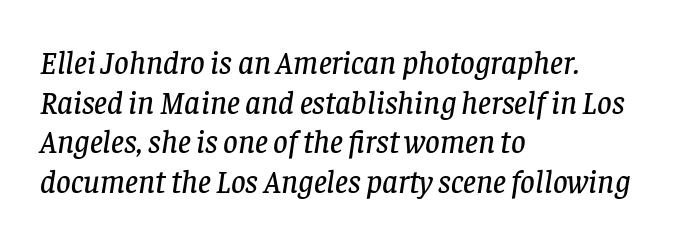
Glyph-to-glyph distance matches everyday printed text. Yep, that's italic — everything's leaning. These lines stack with their left ends in a neat column. Check under the words: just untouched page.
